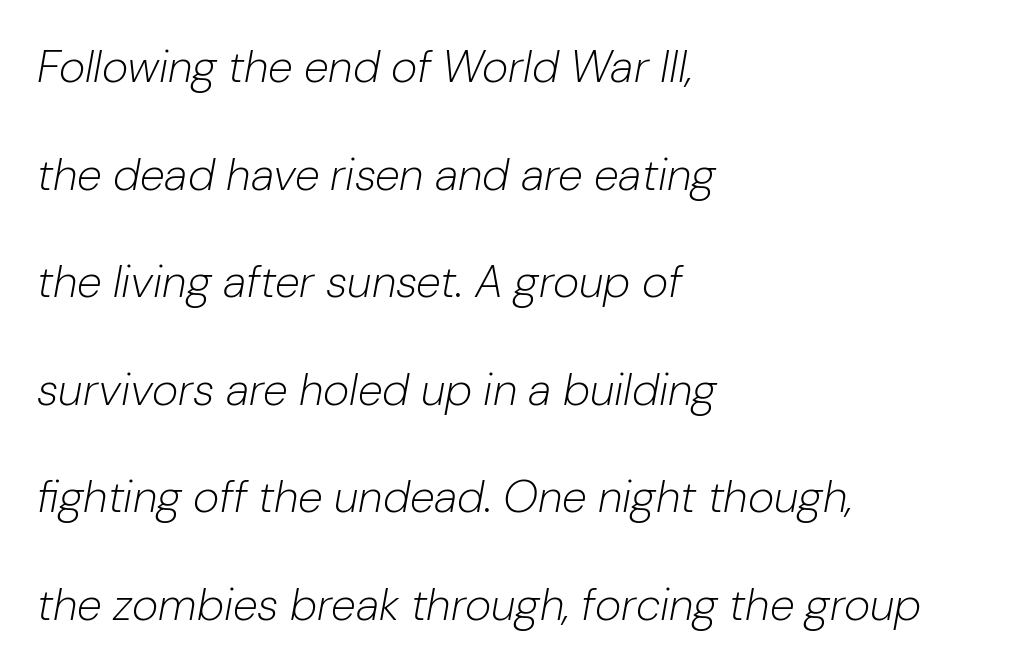
{"italic": "yes", "lean": "right", "slant_degrees": 10, "bold": "no", "weight": "light", "width": "normal", "stroke_contrast": "low", "x_height": "medium", "monospaced": "no", "underline": "no", "align": "left", "line_spacing": "loose", "line_spacing_ratio": 2.39, "letter_spacing": "normal", "letter_spacing_em": 0.0, "glyph_px": 45}
